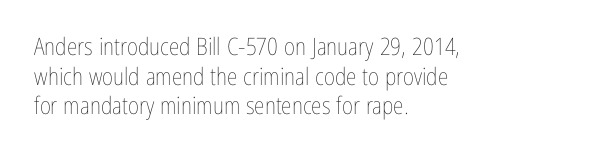
The image shows 24 px text type, upright; set left-aligned, line spacing 1.23x, normal letter spacing, not underlined.
